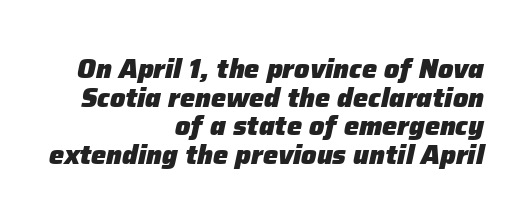
Descenders hang freely into open space. The rendering uses a bold face; every stroke is thick and dark. Italic: yes, the glyphs are oblique. Caption: standard tracking, unaltered. Horizontal bands of white between lines are thin slivers.
